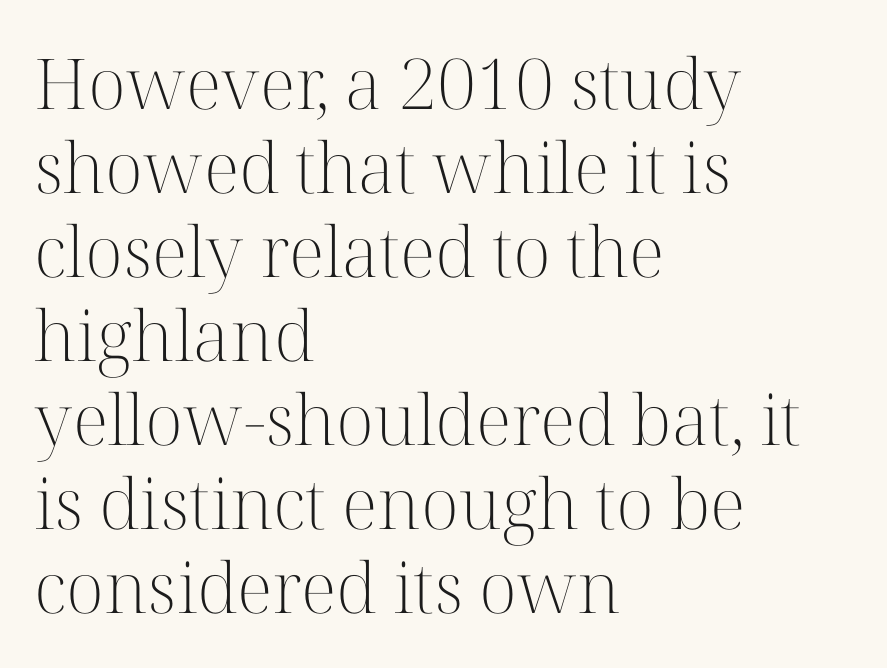
The image shows 70 px light serif type, upright; set left-aligned, line spacing 1.2x, normal letter spacing, not underlined; high stroke contrast and a medium x-height.
